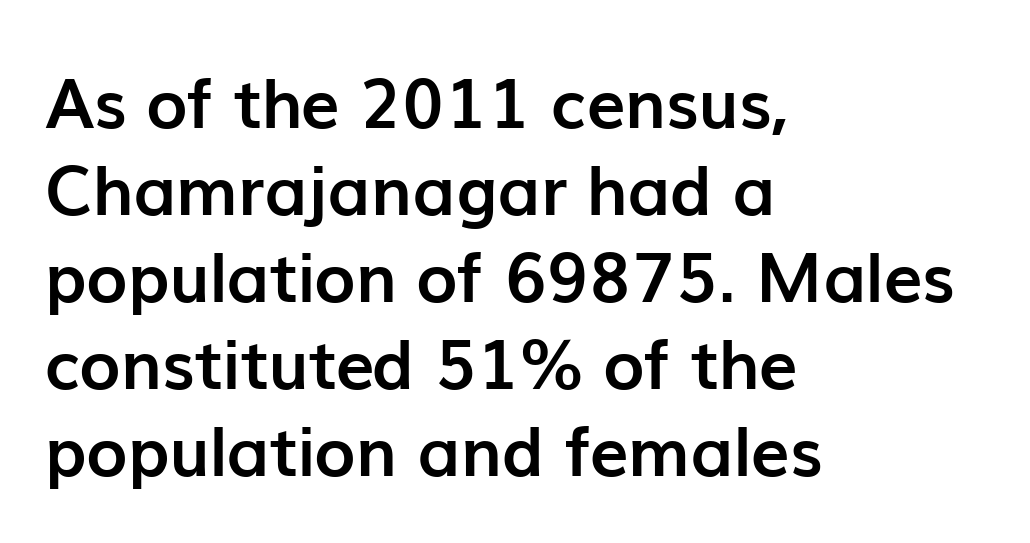
Q: Is the text bold? A: Yes.
Q: Is the text italic (slanted)? A: No, it is upright.
Q: Is the typeface a serif or a sans-serif typeface? A: Sans-serif.
Q: Is the text underlined? A: No.
Q: How is the paragraph aligned? A: Left-aligned.
Q: Is the spacing between letters normal or unusually wide? A: Normal.
Q: Is the spacing between lines tight, normal or loose? A: Normal.
Q: Width (condensed, normal, or wide)? A: Normal.
Q: Stroke contrast? A: Low.
Q: x-height? A: Medium.
Q: Monospaced? A: No.
